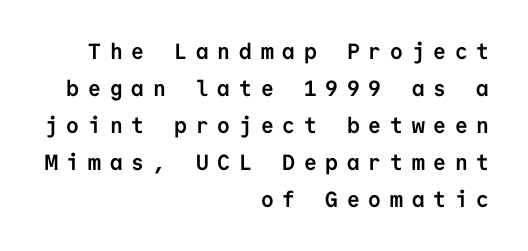
The image shows 22 px bold type, upright; set right-aligned, normal line spacing (1.68x), unusually wide letter spacing (+0.4 em), not underlined.
